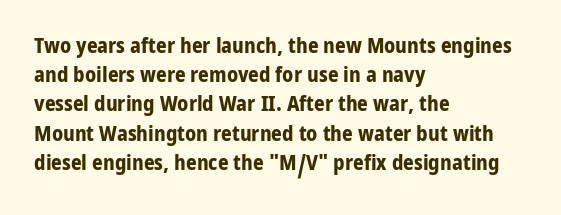
When letters stand straight like this, we call the style roman or upright. Line starts are locked; line ends wander. Quick note: underline off. Words appear dense and cohesive because spacing is normal. A normal amount of white space separates one row of letters from the next.
